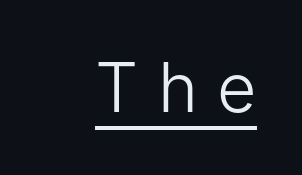
{"serif": "no", "italic": "no", "bold": "no", "weight": "light", "width": "normal", "stroke_contrast": "low", "x_height": "medium", "monospaced": "no", "underline": "yes", "letter_spacing": "wide", "letter_spacing_em": 0.28, "glyph_px": 68}
